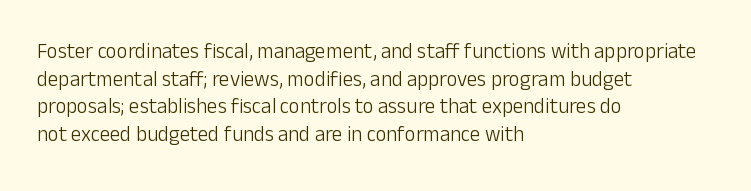
Every stem runs plumb, perpendicular to the baseline. Leftover space on each line is placed entirely after the last word. Check the space under the baseline: it is left empty. This reads as an unemphasized weight, regular at the heaviest. Caption: standard tracking, unaltered.
